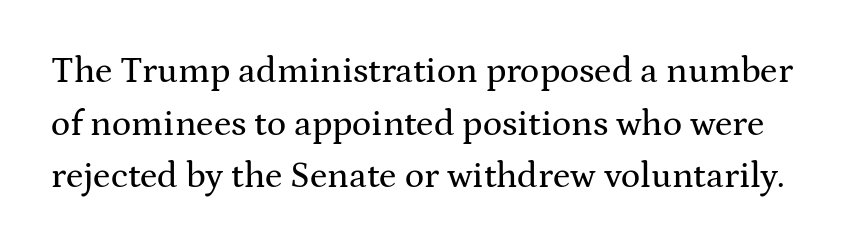
Q: Is the text italic (slanted)? A: No, it is upright.
Q: Is the typeface a serif or a sans-serif typeface? A: Serif.
Q: Is the text underlined? A: No.
Q: Is the spacing between letters normal or unusually wide? A: Normal.
Q: Is the spacing between lines tight, normal or loose? A: Normal.
Q: Width (condensed, normal, or wide)? A: Wide.
Q: Stroke contrast? A: Medium.
Q: x-height? A: Medium.
Q: Monospaced? A: No.
